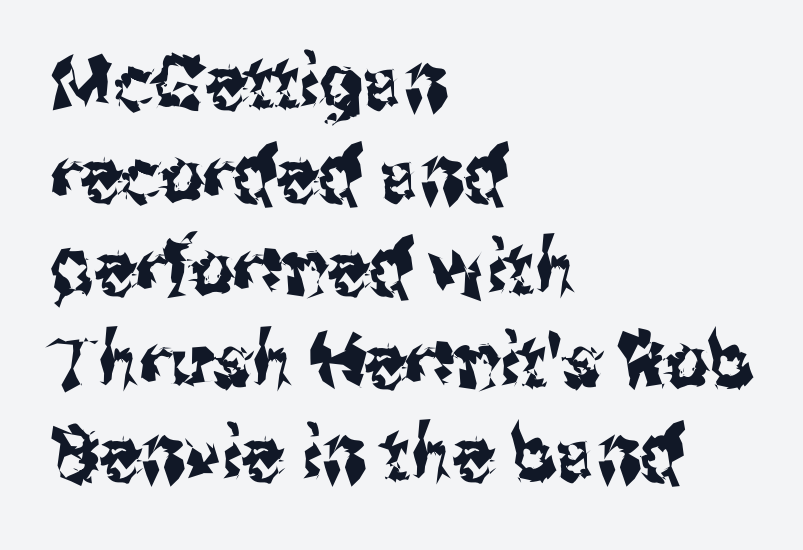
Check where the strokes stop: nothing finishes them off — pure sans. The gap between lines stays unmarked. Nothing unusual about the tracking: characters are spaced as the font intends. Reading down the block, your eye returns to a fixed left position each line. A typesetter would mark this as roman, not italic.
